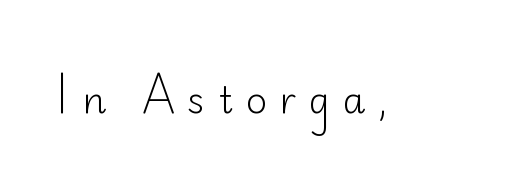
The image shows 37 px light sans-serif type, upright; set unusually wide letter spacing (+0.33 em), not underlined; low stroke contrast and a small x-height.
